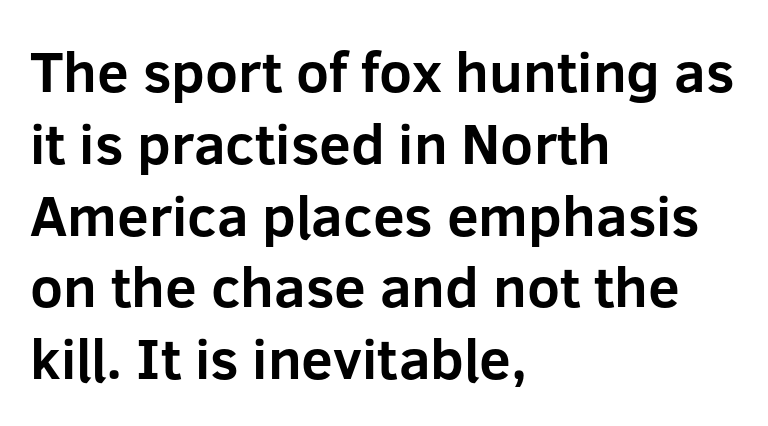
{"serif": "no", "italic": "no", "bold": "yes", "weight": "bold", "width": "normal", "stroke_contrast": "low", "x_height": "medium", "monospaced": "no", "underline": "no", "align": "left", "line_spacing": "normal", "line_spacing_ratio": 1.26, "letter_spacing": "normal", "letter_spacing_em": 0.0, "glyph_px": 57}
